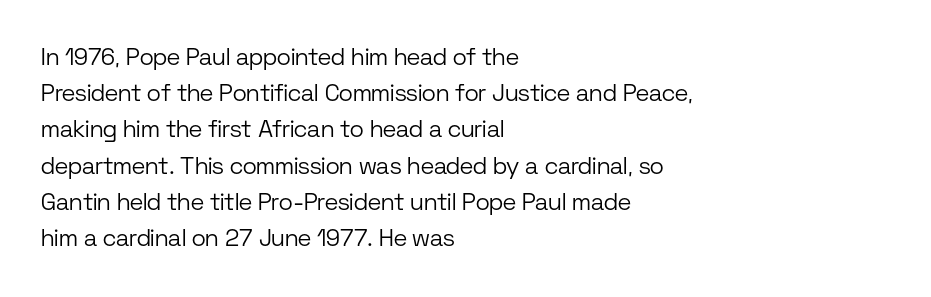
The image shows 24 px text type, upright; set left-aligned, normal line spacing (1.51x), normal letter spacing, not underlined.
